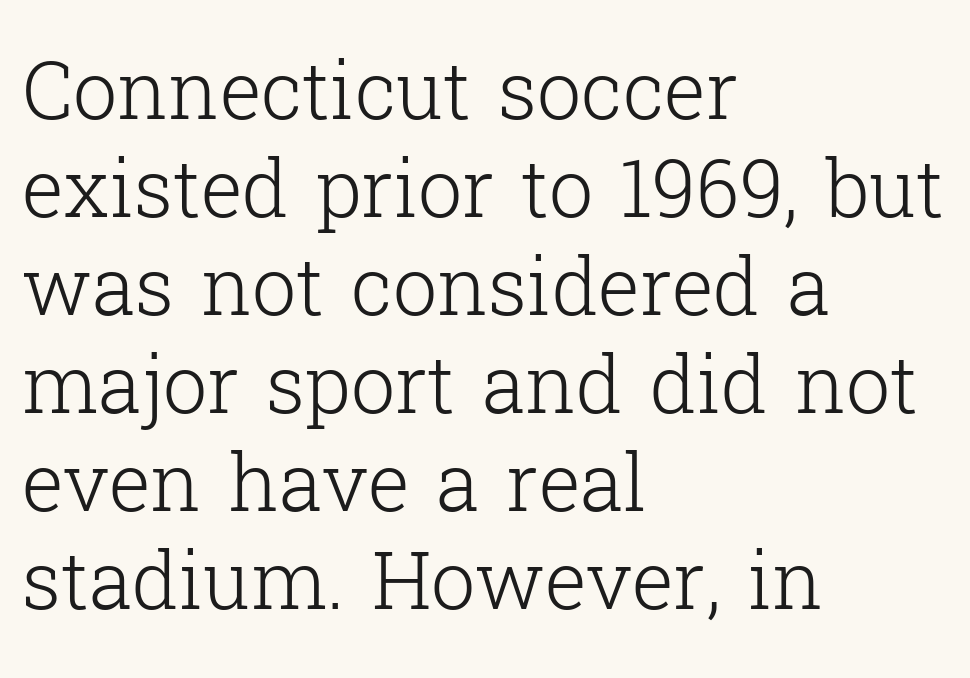
Q: Is the text bold? A: No.
Q: Is the text italic (slanted)? A: No, it is upright.
Q: Is the typeface a serif or a sans-serif typeface? A: Serif.
Q: Is the text underlined? A: No.
Q: How is the paragraph aligned? A: Left-aligned.
Q: Is the spacing between letters normal or unusually wide? A: Normal.
Q: Width (condensed, normal, or wide)? A: Normal.
Q: Stroke contrast? A: Low.
Q: x-height? A: Medium.
Q: Monospaced? A: No.
